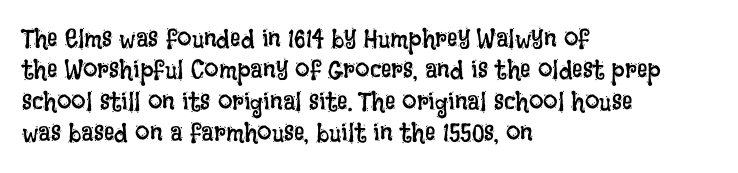
What stands out about the letter spacing? Nothing — it is the standard amount. The rendering anchors every line to the left-hand side. A light-to-regular cut is what we see here. Ordinary non-slanted type is in use.
